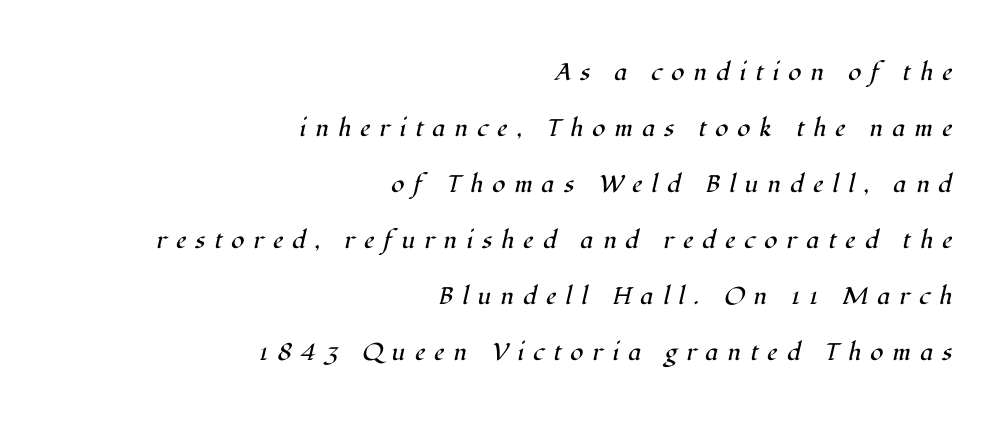
Honestly, the rows look like they've been pulled way apart. Weight: not bold — regular or lighter. This rendering widens character spacing well past its baseline value. The typography opts for an oblique posture over an upright one. A student would call this right alignment; a typographer would say flush right, rag left.
